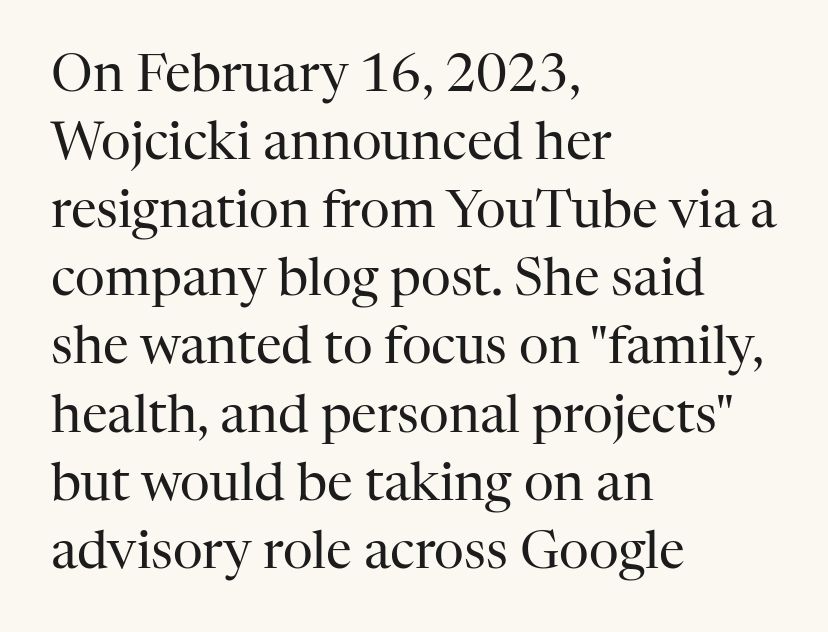
The image shows 52 px regular-weight serif type, upright; set left-aligned, normal line spacing (1.31x), normal letter spacing, not underlined; high stroke contrast and a medium x-height.
